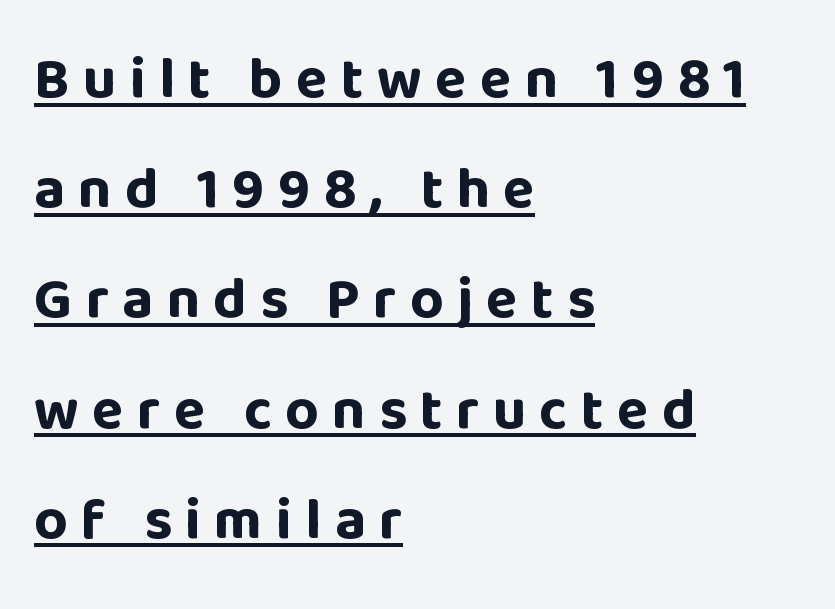
Q: Is the text bold? A: Yes.
Q: Is the text italic (slanted)? A: No, it is upright.
Q: Is the typeface a serif or a sans-serif typeface? A: Sans-serif.
Q: Is the text underlined? A: Yes.
Q: How is the paragraph aligned? A: Left-aligned.
Q: Is the spacing between letters normal or unusually wide? A: Unusually wide.
Q: Is the spacing between lines tight, normal or loose? A: Loose.
Q: Width (condensed, normal, or wide)? A: Normal.
Q: Stroke contrast? A: Low.
Q: x-height? A: Large.
Q: Monospaced? A: No.
